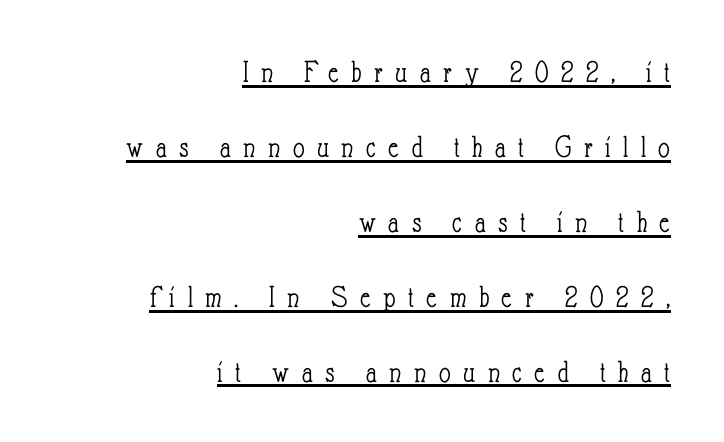
The image shows 32 px light, condensed type, upright; set right-aligned, loose line spacing (2.34x), unusually wide letter spacing (+0.39 em), underlined; low stroke contrast and a small x-height.
